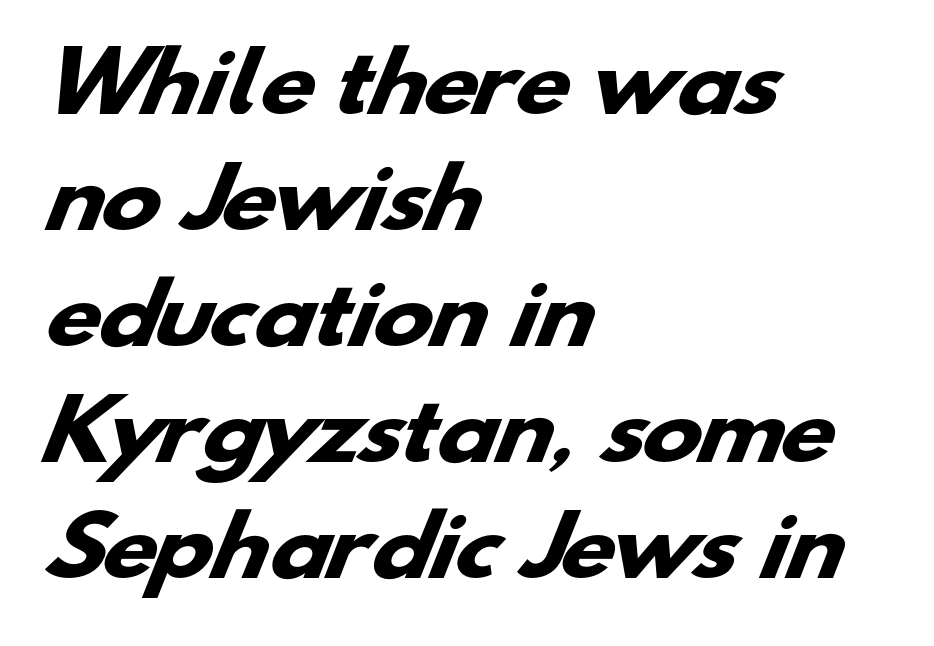
The image shows 80 px heavy, wide sans-serif type; set left-aligned, normal line spacing (1.45x), normal letter spacing, not underlined; low stroke contrast and a small x-height.
